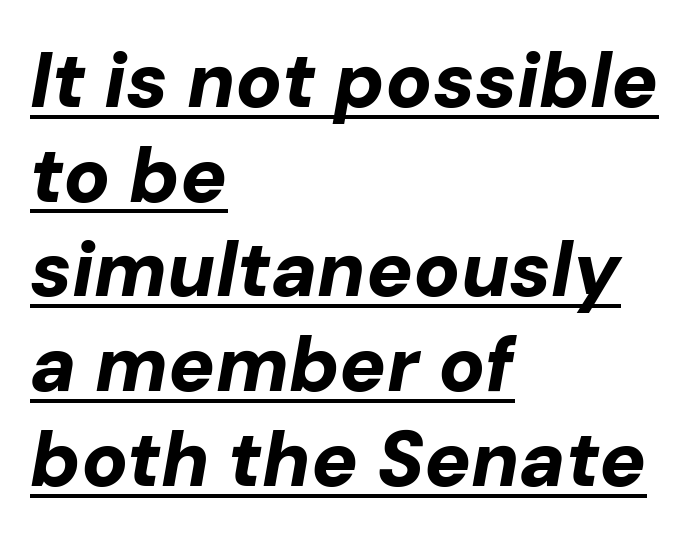
The image shows 77 px bold type, italic (leaning right); set left-aligned, line spacing 1.23x, normal letter spacing, underlined; low stroke contrast and a medium x-height.
